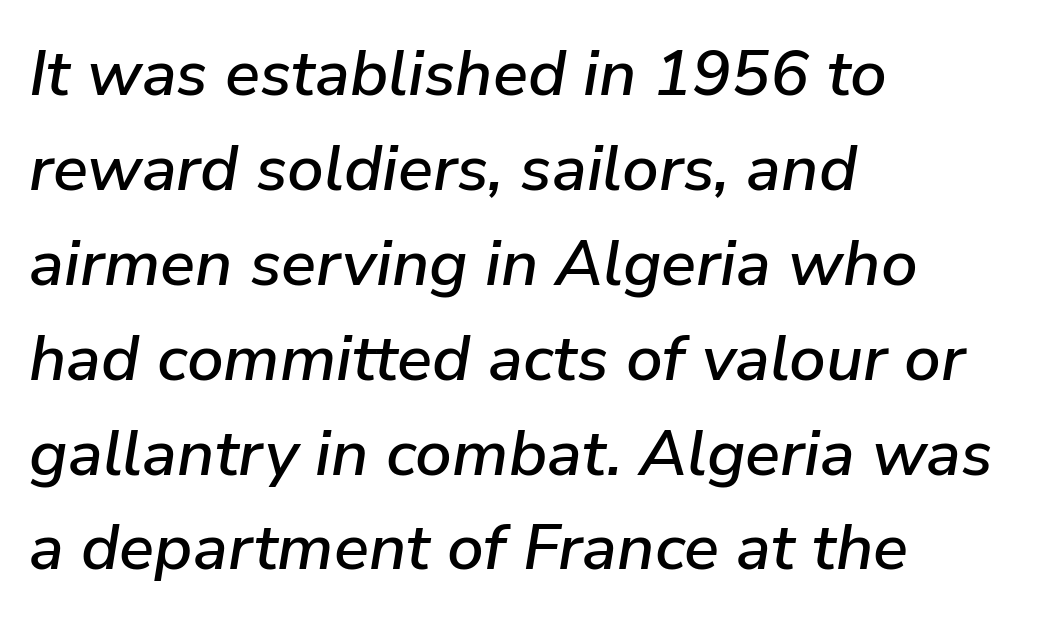
Q: Is the text italic (slanted)? A: Yes, it leans right by about 9 degrees.
Q: Is the text underlined? A: No.
Q: How is the paragraph aligned? A: Left-aligned.
Q: Is the spacing between letters normal or unusually wide? A: Normal.
Q: Is the spacing between lines tight, normal or loose? A: Normal.
Q: Width (condensed, normal, or wide)? A: Normal.
Q: Stroke contrast? A: Low.
Q: x-height? A: Medium.
Q: Monospaced? A: No.
